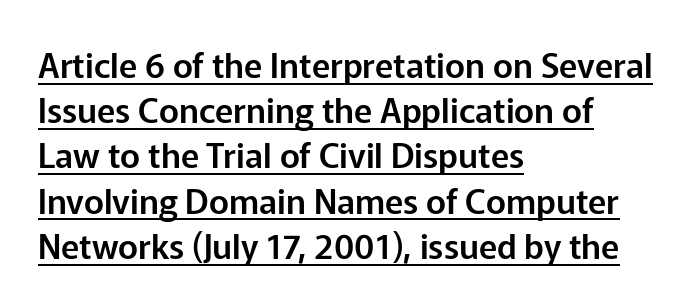
Q: Is the text italic (slanted)? A: No, it is upright.
Q: Is the typeface a serif or a sans-serif typeface? A: Sans-serif.
Q: Is the text underlined? A: Yes.
Q: How is the paragraph aligned? A: Left-aligned.
Q: Is the spacing between letters normal or unusually wide? A: Normal.
Q: Is the spacing between lines tight, normal or loose? A: Normal.
Q: Width (condensed, normal, or wide)? A: Normal.
Q: Stroke contrast? A: Low.
Q: x-height? A: Medium.
Q: Monospaced? A: No.
